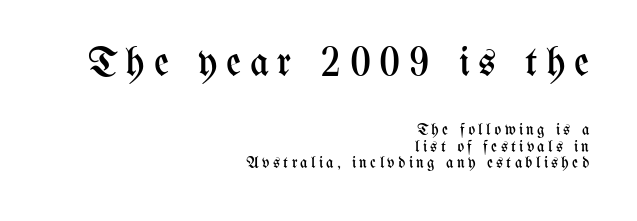
Q: Is the text bold? A: No.
Q: Is the text italic (slanted)? A: No, it is upright.
Q: Is the text underlined? A: No.
Q: How is the paragraph aligned? A: Right-aligned.
Q: Is the spacing between letters normal or unusually wide? A: Unusually wide.
Q: Is the spacing between lines tight, normal or loose? A: Tight.
Q: Which block of text is set in a larger size, the first (top) or the second (bottom)? A: The first (top) one.
Q: Width (condensed, normal, or wide)? A: Condensed.
Q: Stroke contrast? A: Medium.
Q: x-height? A: Medium.
Q: Monospaced? A: No.
